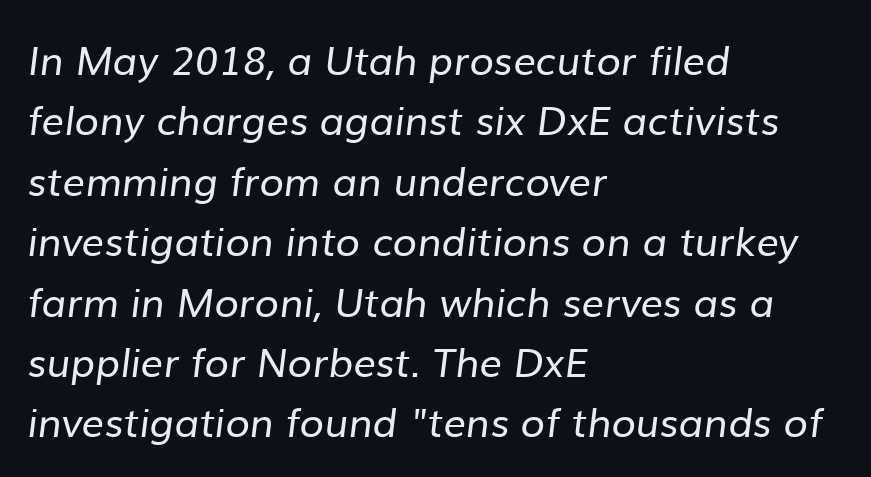
The text was rendered using a sans face with plain stroke endings. The text block is weighted toward the left margin, trailing off unevenly rightward. The typesetting does not lean heavy: it is not bold. Descenders are the only things crossing below the line.
